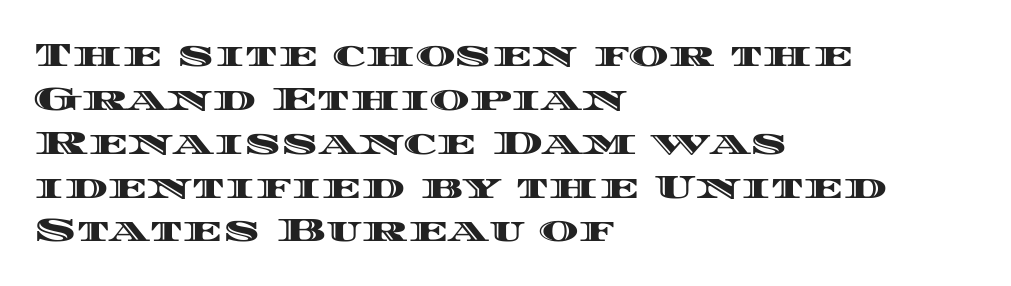
The image shows 34 px wide type, upright; set left-aligned, normal line spacing (1.29x), normal letter spacing, not underlined; a large x-height.
